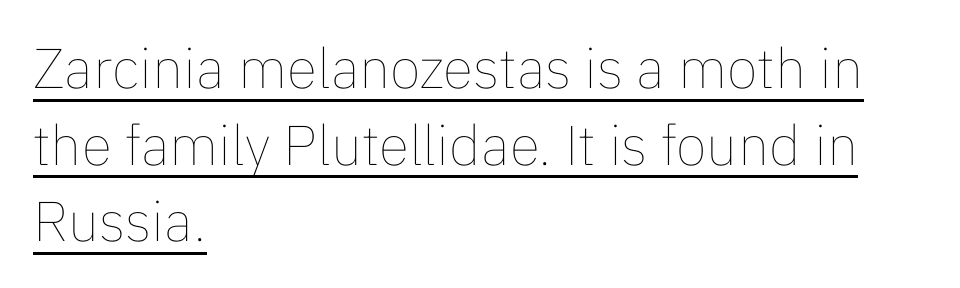
{"italic": "no", "bold": "no", "weight": "thin", "width": "normal", "stroke_contrast": "low", "x_height": "medium", "monospaced": "no", "underline": "yes", "align": "left", "line_spacing": "normal", "line_spacing_ratio": 1.37, "letter_spacing": "normal", "letter_spacing_em": 0.0, "glyph_px": 56}
